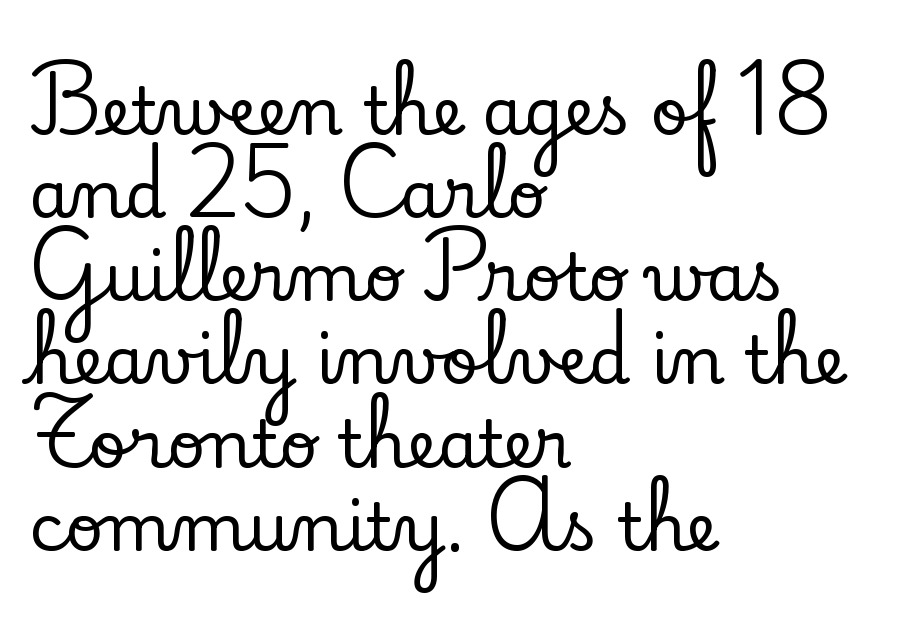
Small tapered or slab feet sit at the stroke ends, so this counts as serif. Proportional: the letters do not fall into vertical columns. The paragraph shown leans on its left margin. Observe the ordinary spacing: letters are neighbours, not strangers. Characters remain perfectly vertical along every line.
